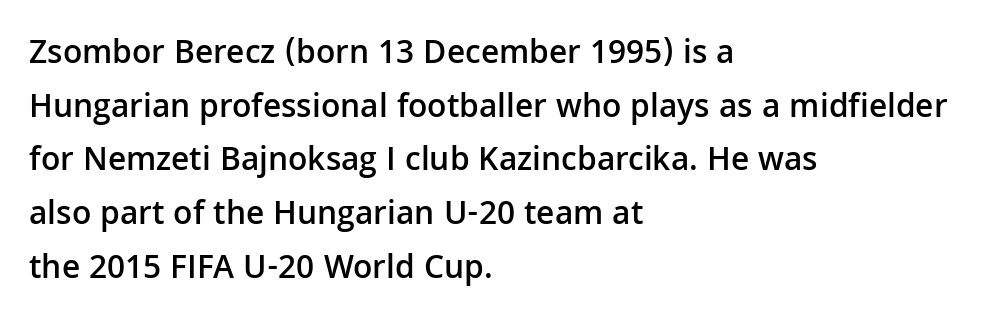
The image shows 34 px semibold sans-serif type, upright; set left-aligned, normal line spacing (1.58x), normal letter spacing, not underlined; low stroke contrast and a medium x-height.
